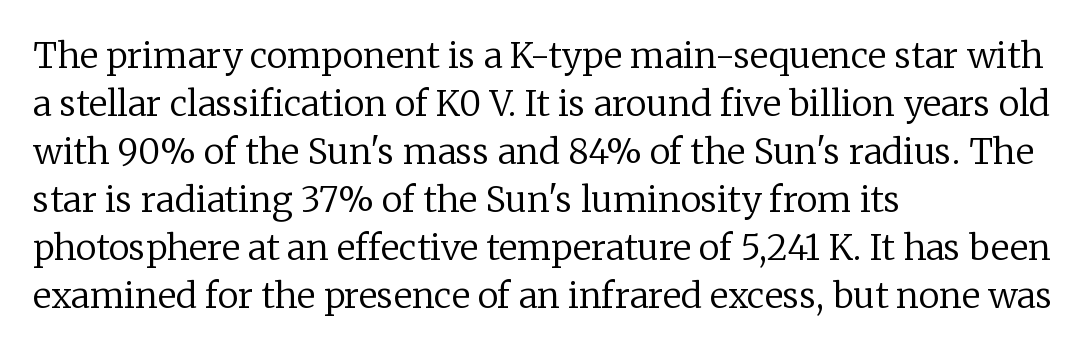
The space beneath each line is pristine and unruled. Every row of glyphs begins at an identical x-position on the left. The type sits square on the baseline with zero lean. Character widths vary here, with narrow letters taking less room than wide ones.
